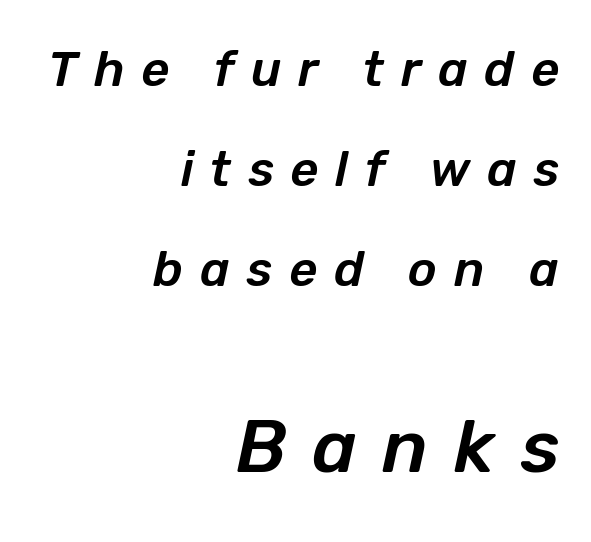
{"italic": "yes", "lean": "right", "slant_degrees": 12, "width": "normal", "stroke_contrast": "low", "x_height": "medium", "monospaced": "no", "underline": "no", "align": "right", "line_spacing": "loose", "line_spacing_ratio": 2.04, "letter_spacing": "wide", "letter_spacing_em": 0.34, "larger_block": "second", "size_ratio": 1.51, "glyph_px": 74}
